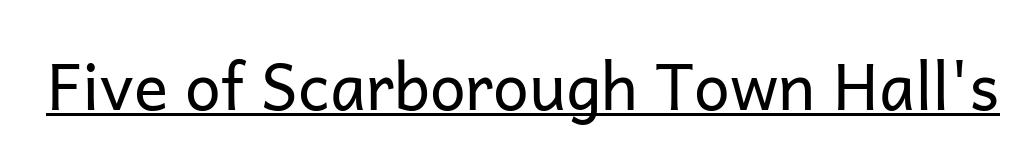
{"serif": "no", "italic": "no", "bold": "no", "weight": "regular", "width": "normal", "stroke_contrast": "low", "x_height": "medium", "monospaced": "no", "underline": "yes", "letter_spacing": "normal", "letter_spacing_em": 0.0, "glyph_px": 64}
